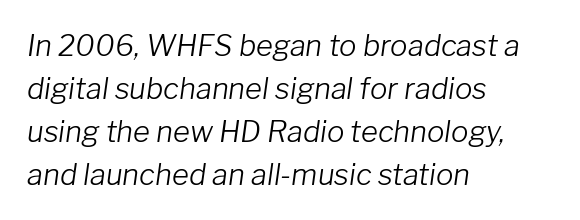
Q: Is the text bold? A: No.
Q: Is the text italic (slanted)? A: Yes, it leans right by about 8 degrees.
Q: Is the text underlined? A: No.
Q: How is the paragraph aligned? A: Left-aligned.
Q: Is the spacing between letters normal or unusually wide? A: Normal.
Q: Is the spacing between lines tight, normal or loose? A: Normal.
Q: Width (condensed, normal, or wide)? A: Normal.
Q: Stroke contrast? A: Low.
Q: x-height? A: Medium.
Q: Monospaced? A: No.
